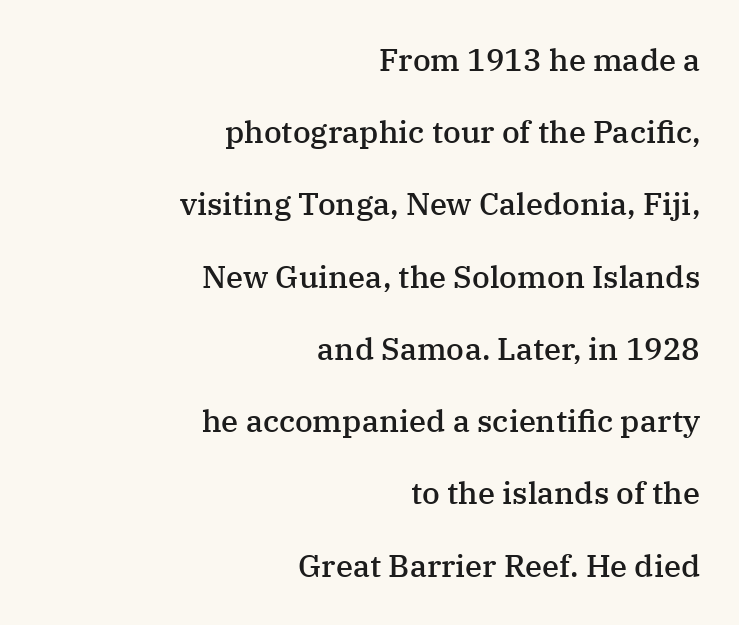
The image shows 31 px semibold serif type, upright; set right-aligned, loose line spacing (2.33x), normal letter spacing, not underlined; medium stroke contrast and a medium x-height.
